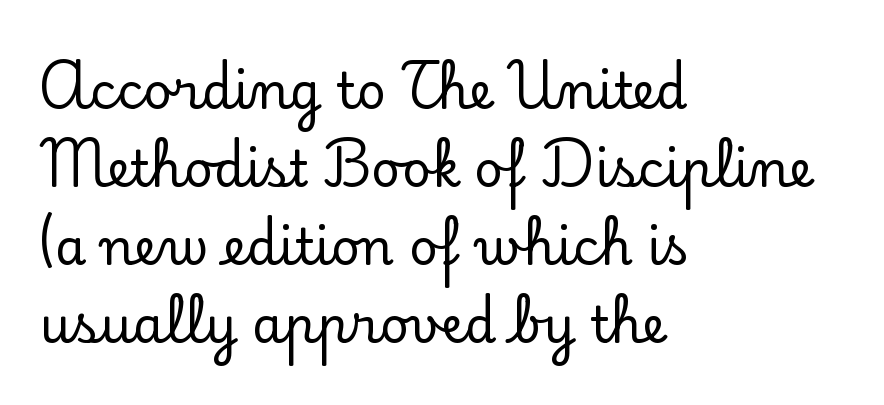
{"serif": "yes", "italic": "no", "width": "normal", "stroke_contrast": "low", "x_height": "small", "monospaced": "no", "underline": "no", "align": "left", "line_spacing": "normal", "line_spacing_ratio": 1.56, "letter_spacing": "normal", "letter_spacing_em": 0.0, "glyph_px": 50}
